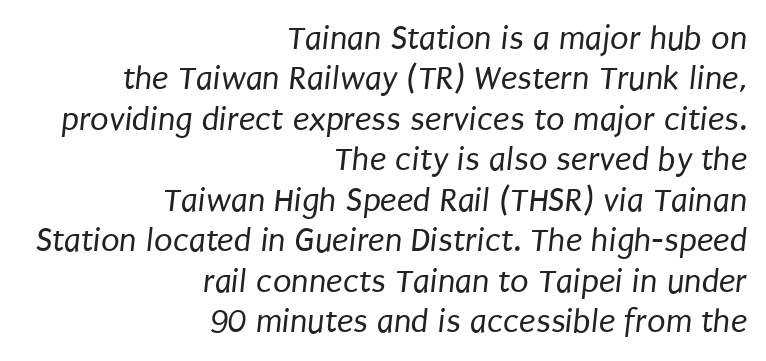
{"serif": "no", "bold": "no", "weight": "regular", "width": "condensed", "stroke_contrast": "low", "x_height": "large", "monospaced": "no", "underline": "no", "align": "right", "line_spacing_ratio": 1.19, "letter_spacing": "normal", "letter_spacing_em": 0.0, "glyph_px": 34}
